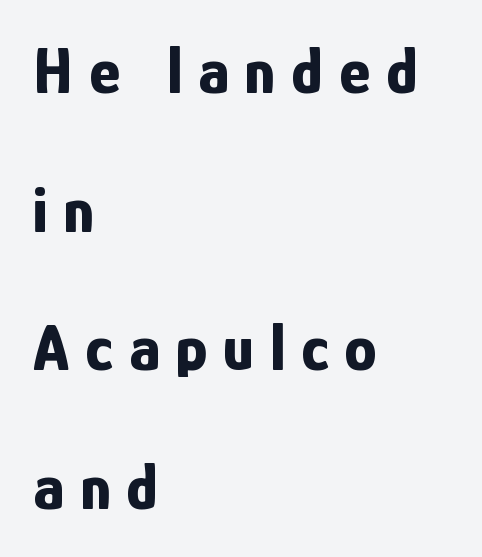
{"serif": "no", "italic": "no", "bold": "yes", "weight": "bold", "width": "condensed", "stroke_contrast": "low", "x_height": "medium", "monospaced": "no", "underline": "no", "align": "left", "line_spacing": "loose", "line_spacing_ratio": 2.1, "letter_spacing": "wide", "letter_spacing_em": 0.24, "glyph_px": 66}
